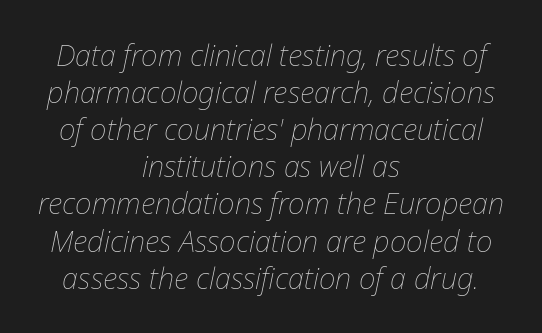
Summary of weight: not heavy and not bold. The zone under the glyphs is completely vacant. Successive baselines arrive at the customary interval. These lines are rendered in a variable-pitch font.
